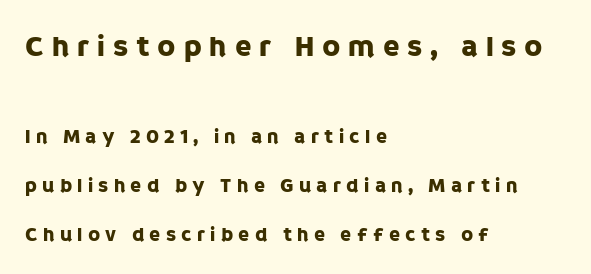
Q: Is the text italic (slanted)? A: No, it is upright.
Q: Is the typeface a serif or a sans-serif typeface? A: Sans-serif.
Q: Is the text underlined? A: No.
Q: How is the paragraph aligned? A: Left-aligned.
Q: Is the spacing between letters normal or unusually wide? A: Unusually wide.
Q: Is the spacing between lines tight, normal or loose? A: Loose.
Q: Which block of text is set in a larger size, the first (top) or the second (bottom)? A: The first (top) one.
Q: Width (condensed, normal, or wide)? A: Normal.
Q: Stroke contrast? A: Low.
Q: x-height? A: Large.
Q: Monospaced? A: No.
